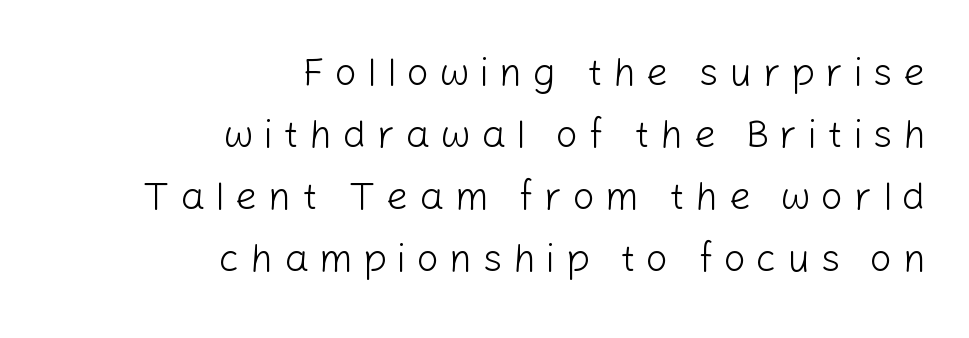
The image shows 39 px light sans-serif type, upright; set right-aligned, normal line spacing (1.59x), unusually wide letter spacing (+0.27 em), not underlined; low stroke contrast and a medium x-height.
